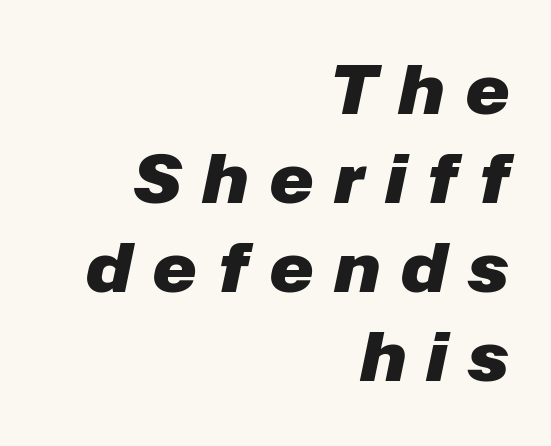
{"italic": "yes", "lean": "right", "slant_degrees": 12, "bold": "yes", "weight": "heavy", "width": "normal", "stroke_contrast": "low", "x_height": "medium", "monospaced": "no", "underline": "no", "align": "right", "line_spacing": "normal", "line_spacing_ratio": 1.35, "letter_spacing": "wide", "letter_spacing_em": 0.33, "glyph_px": 66}
